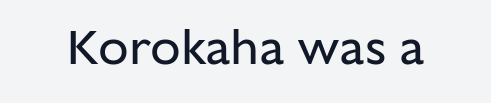
The image shows 50 px regular-weight sans-serif type, upright; set normal letter spacing, not underlined; low stroke contrast and a medium x-height.
